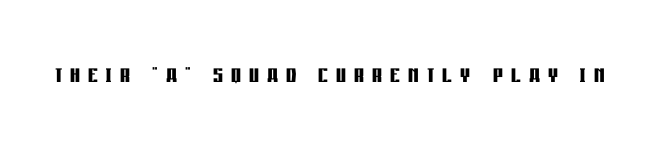
Q: Is the text bold? A: Yes.
Q: Is the text italic (slanted)? A: No, it is upright.
Q: Is the typeface a serif or a sans-serif typeface? A: Sans-serif.
Q: Is the text underlined? A: No.
Q: Is the spacing between letters normal or unusually wide? A: Unusually wide.
Q: Width (condensed, normal, or wide)? A: Condensed.
Q: Stroke contrast? A: Low.
Q: x-height? A: Large.
Q: Monospaced? A: No.
